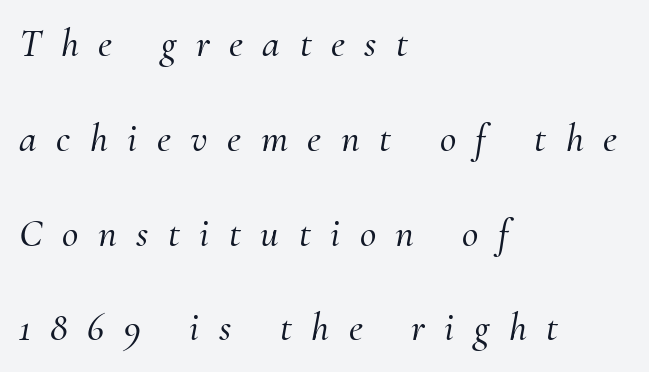
Q: Is the text italic (slanted)? A: Yes, it leans right by about 10 degrees.
Q: Is the typeface a serif or a sans-serif typeface? A: Serif.
Q: Is the text underlined? A: No.
Q: How is the paragraph aligned? A: Left-aligned.
Q: Is the spacing between letters normal or unusually wide? A: Unusually wide.
Q: Is the spacing between lines tight, normal or loose? A: Loose.
Q: Width (condensed, normal, or wide)? A: Normal.
Q: Stroke contrast? A: Medium.
Q: x-height? A: Small.
Q: Monospaced? A: No.
